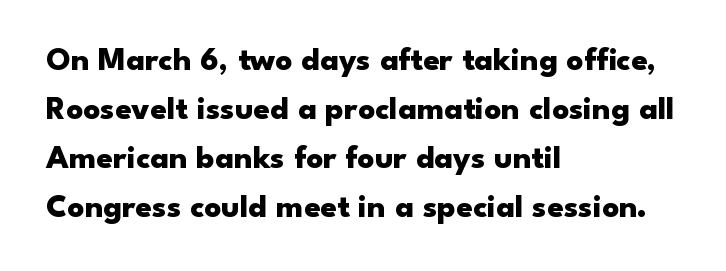
{"serif": "no", "italic": "no", "bold": "yes", "weight": "heavy", "width": "wide", "stroke_contrast": "low", "x_height": "small", "monospaced": "no", "underline": "no", "align": "left", "line_spacing": "normal", "line_spacing_ratio": 1.48, "letter_spacing": "normal", "letter_spacing_em": 0.0, "glyph_px": 33}
